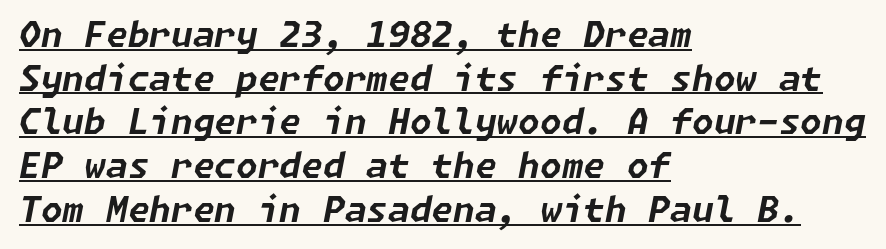
Q: Is the text bold? A: Yes.
Q: Is the text italic (slanted)? A: Yes, it leans right by about 11 degrees.
Q: Is the text underlined? A: Yes.
Q: How is the paragraph aligned? A: Left-aligned.
Q: Is the spacing between letters normal or unusually wide? A: Normal.
Q: Is the spacing between lines tight, normal or loose? A: Normal.
Q: Width (condensed, normal, or wide)? A: Normal.
Q: Stroke contrast? A: Low.
Q: x-height? A: Medium.
